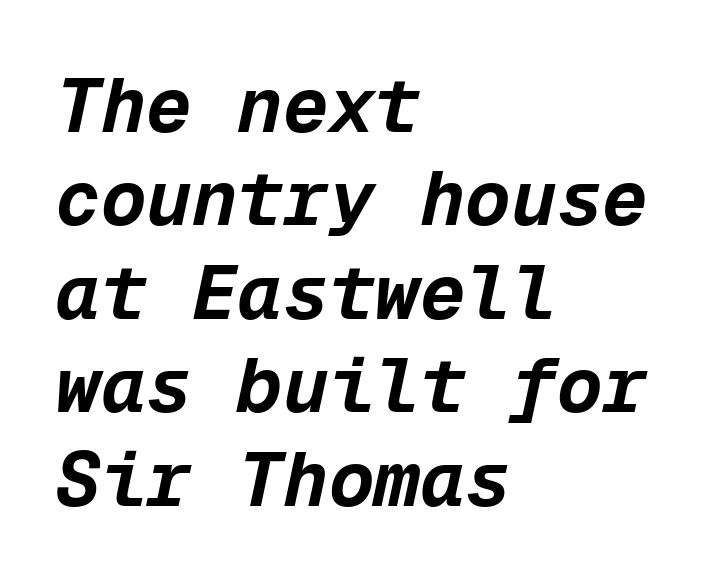
Q: Is the text bold? A: Yes.
Q: Is the text italic (slanted)? A: Yes, it leans right by about 12 degrees.
Q: Is the text underlined? A: No.
Q: How is the paragraph aligned? A: Left-aligned.
Q: Is the spacing between letters normal or unusually wide? A: Normal.
Q: Width (condensed, normal, or wide)? A: Normal.
Q: Stroke contrast? A: Low.
Q: x-height? A: Medium.
Q: Monospaced? A: Yes.
